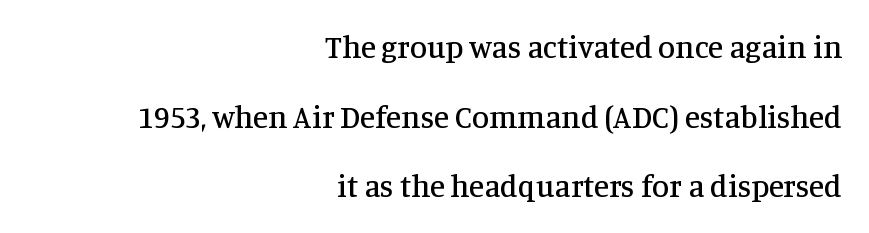
The image shows 31 px serif type, upright; set right-aligned, loose line spacing (2.25x), normal letter spacing, not underlined; medium stroke contrast and a large x-height.
